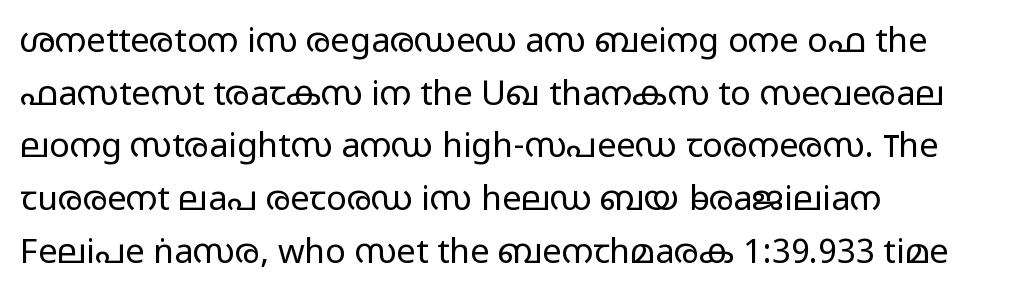
Q: Is the text bold? A: No.
Q: Is the text italic (slanted)? A: No, it is upright.
Q: Is the typeface a serif or a sans-serif typeface? A: Sans-serif.
Q: Is the text underlined? A: No.
Q: How is the paragraph aligned? A: Left-aligned.
Q: Is the spacing between letters normal or unusually wide? A: Normal.
Q: Is the spacing between lines tight, normal or loose? A: Normal.
Q: Width (condensed, normal, or wide)? A: Wide.
Q: Stroke contrast? A: Low.
Q: x-height? A: Medium.
Q: Monospaced? A: No.
